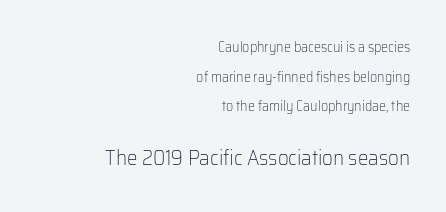
{"italic": "no", "bold": "no", "underline": "no", "align": "right", "line_spacing": "loose", "line_spacing_ratio": 2.11, "letter_spacing": "normal", "letter_spacing_em": 0.0, "larger_block": "second", "size_ratio": 1.5, "glyph_px": 21}
